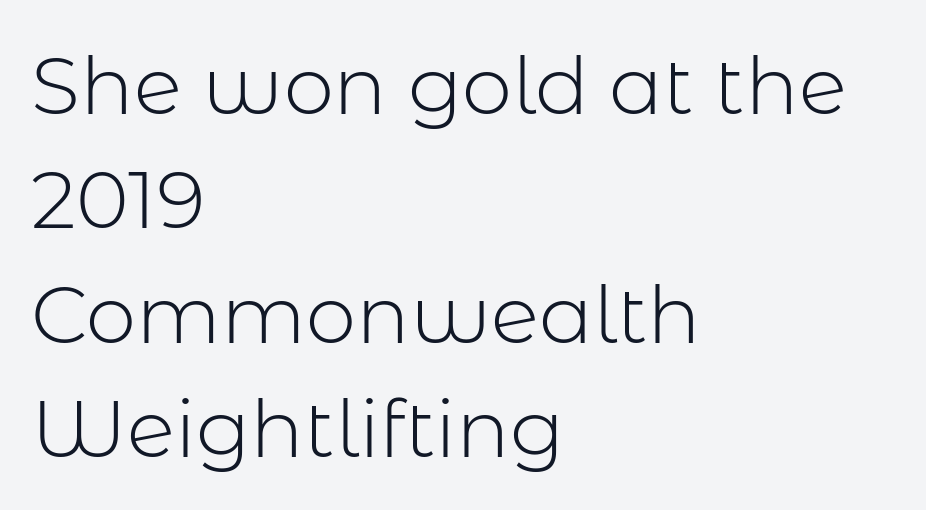
Q: Is the text bold? A: No.
Q: Is the text italic (slanted)? A: No, it is upright.
Q: Is the typeface a serif or a sans-serif typeface? A: Sans-serif.
Q: Is the text underlined? A: No.
Q: How is the paragraph aligned? A: Left-aligned.
Q: Is the spacing between letters normal or unusually wide? A: Normal.
Q: Is the spacing between lines tight, normal or loose? A: Normal.
Q: Width (condensed, normal, or wide)? A: Normal.
Q: Stroke contrast? A: Low.
Q: x-height? A: Medium.
Q: Monospaced? A: No.
